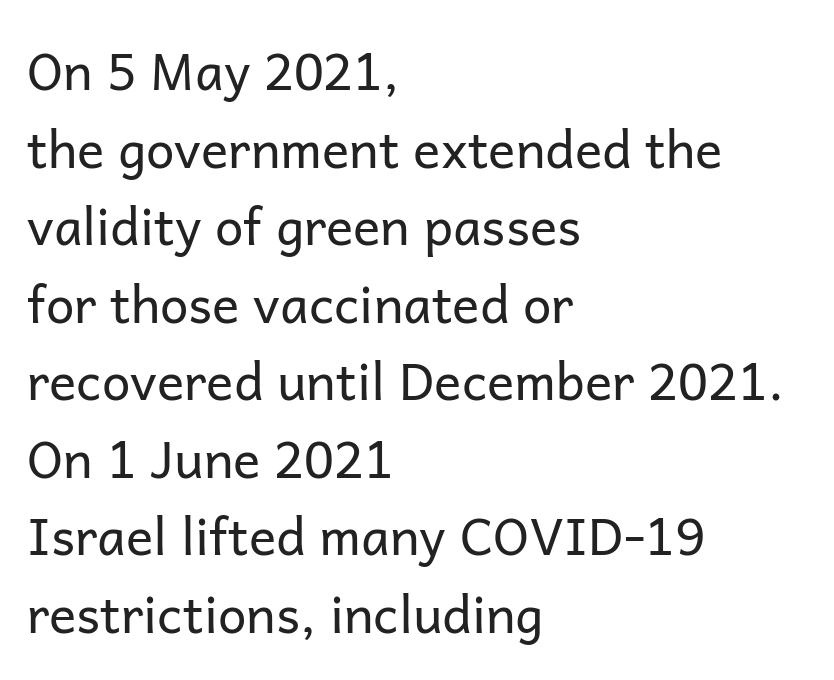
The image shows 51 px regular-weight sans-serif type, upright; set left-aligned, normal line spacing (1.52x), normal letter spacing, not underlined; low stroke contrast and a medium x-height.
